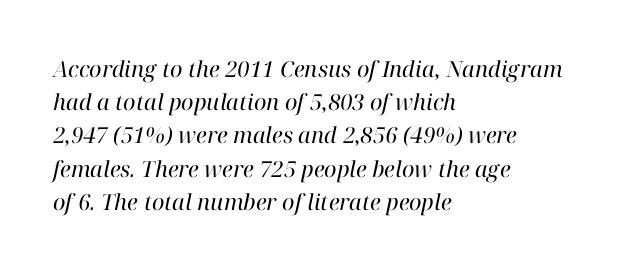
{"italic": "yes", "lean": "right", "slant_degrees": 12, "bold": "no", "underline": "no", "align": "left", "line_spacing": "normal", "line_spacing_ratio": 1.51, "letter_spacing": "normal", "letter_spacing_em": 0.0, "glyph_px": 22}
